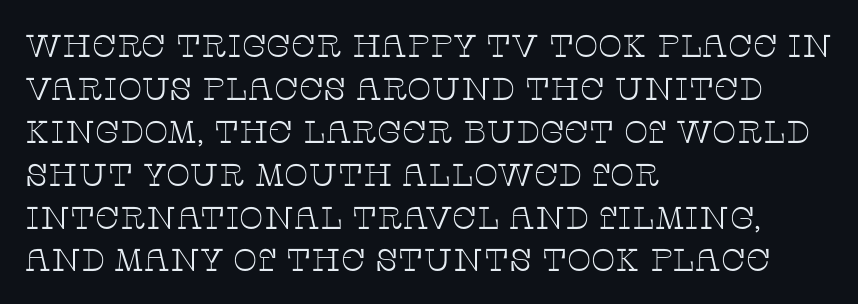
{"serif": "yes", "italic": "no", "bold": "no", "weight": "thin", "width": "wide", "stroke_contrast": "low", "x_height": "large", "monospaced": "no", "underline": "no", "align": "left", "line_spacing": "normal", "line_spacing_ratio": 1.34, "letter_spacing": "normal", "letter_spacing_em": 0.0, "glyph_px": 32}
